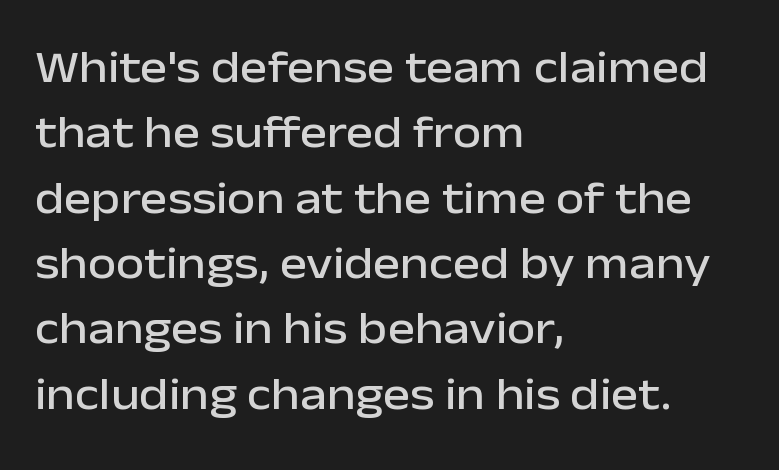
The space beneath each line is pristine and unruled. A typesetter would call this proportional, since set widths differ per character. Italic: no, the glyphs are upright roman. Stroke terminals: plain, sans-serif. The rag falls on the right side of this text block. The block of text has a typical density, with ordinary space between rows.
